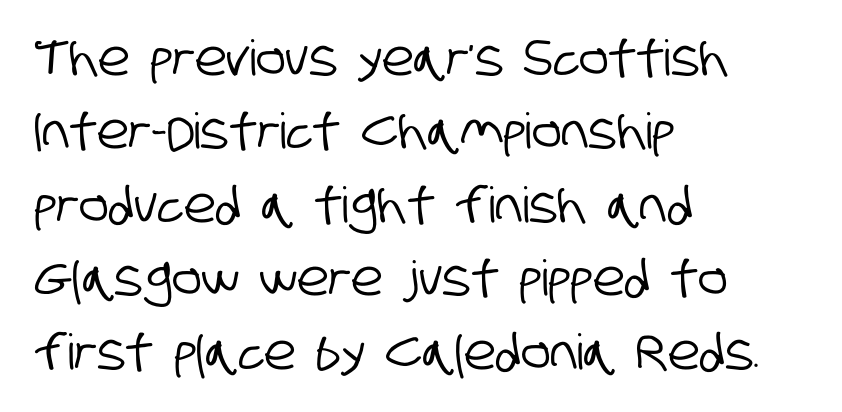
The image shows 49 px condensed sans-serif type; set left-aligned, normal line spacing (1.5x), normal letter spacing, not underlined; low stroke contrast and a large x-height.
